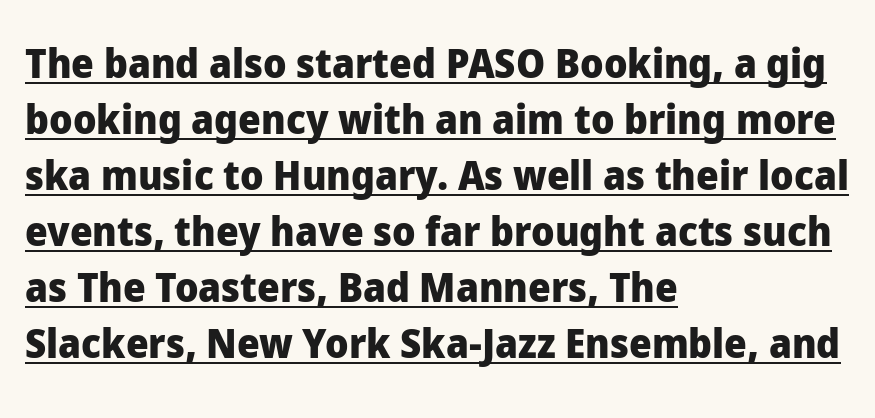
Is this a fixed-width face? No — the glyphs have proportional, varying widths. These lines sit exactly where default settings would place them. Italic? Not at all — the glyphs are vertical. Look at the tracking — it's just the regular setting, nothing added.
